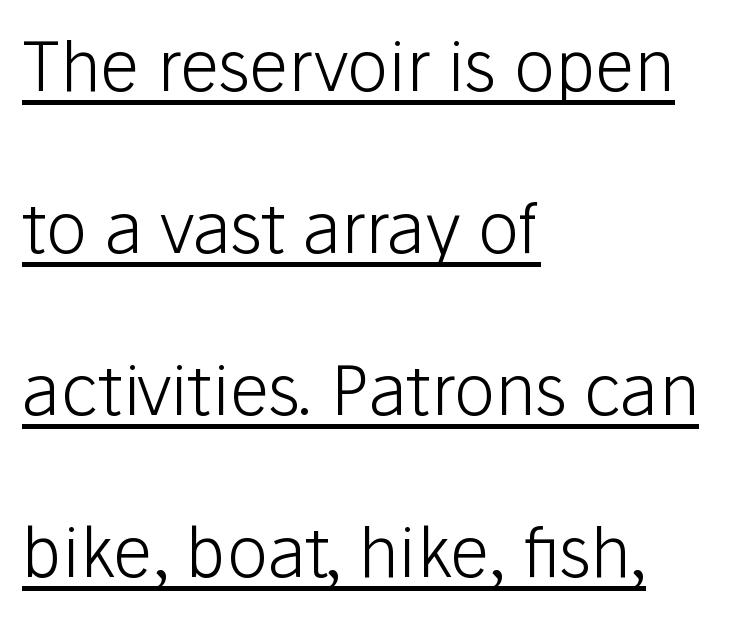
Weight: not bold — regular or lighter. Every stem runs plumb, perpendicular to the baseline. This rendering leaves character spacing at its baseline value. Leading is clearly above the norm, producing a sparse column. The string is rendered with underlining switched on.
